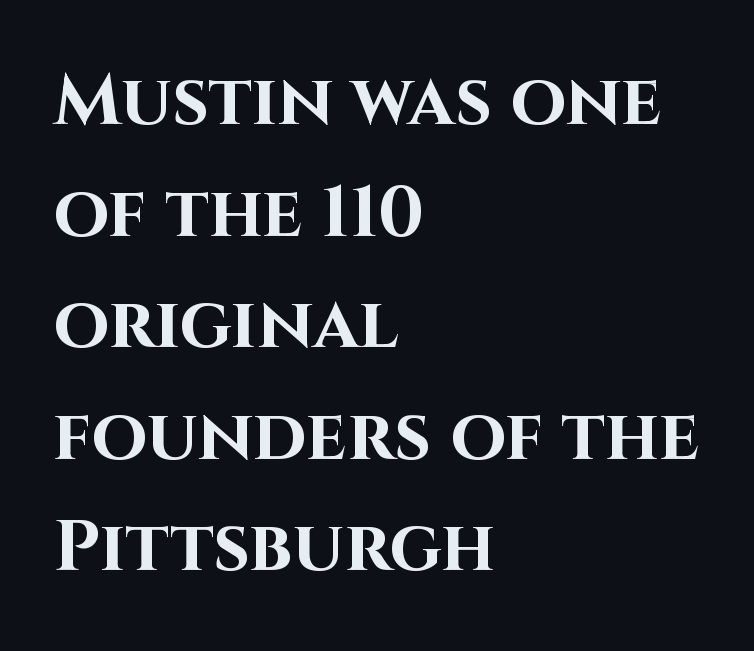
Q: Is the text bold? A: Yes.
Q: Is the text italic (slanted)? A: No, it is upright.
Q: Is the typeface a serif or a sans-serif typeface? A: Sans-serif.
Q: Is the text underlined? A: No.
Q: How is the paragraph aligned? A: Left-aligned.
Q: Is the spacing between letters normal or unusually wide? A: Normal.
Q: Is the spacing between lines tight, normal or loose? A: Normal.
Q: Width (condensed, normal, or wide)? A: Normal.
Q: Stroke contrast? A: High.
Q: x-height? A: Large.
Q: Monospaced? A: No.
